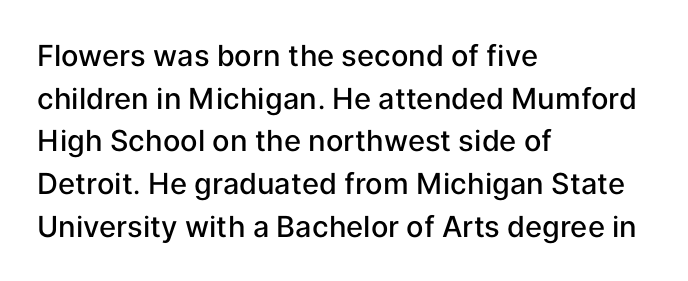
Q: Is the text bold? A: Semi-bold.
Q: Is the text italic (slanted)? A: No, it is upright.
Q: Is the typeface a serif or a sans-serif typeface? A: Sans-serif.
Q: Is the text underlined? A: No.
Q: How is the paragraph aligned? A: Left-aligned.
Q: Is the spacing between letters normal or unusually wide? A: Normal.
Q: Is the spacing between lines tight, normal or loose? A: Normal.
Q: Width (condensed, normal, or wide)? A: Normal.
Q: Stroke contrast? A: Low.
Q: x-height? A: Medium.
Q: Monospaced? A: No.
